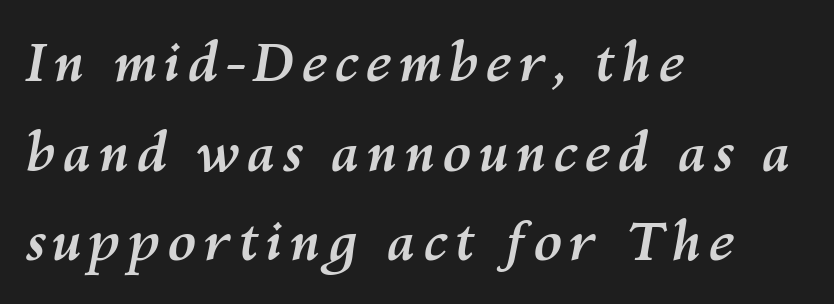
Q: Is the text bold? A: Yes.
Q: Is the text italic (slanted)? A: Yes, it leans right by about 10 degrees.
Q: Is the text underlined? A: No.
Q: How is the paragraph aligned? A: Left-aligned.
Q: Is the spacing between lines tight, normal or loose? A: Normal.
Q: Width (condensed, normal, or wide)? A: Normal.
Q: Stroke contrast? A: Medium.
Q: x-height? A: Medium.
Q: Monospaced? A: No.
